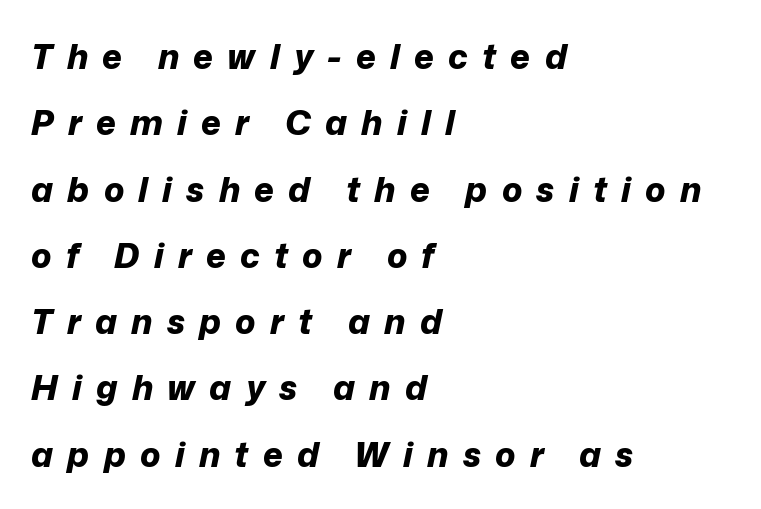
The typesetting leans heavy: a genuine bold. Tall strokes in this sample are angled rather than plumb. Caption: multi-line text, flush left, ragged right. The face used here is proportionally spaced, like ordinary book or web type.
